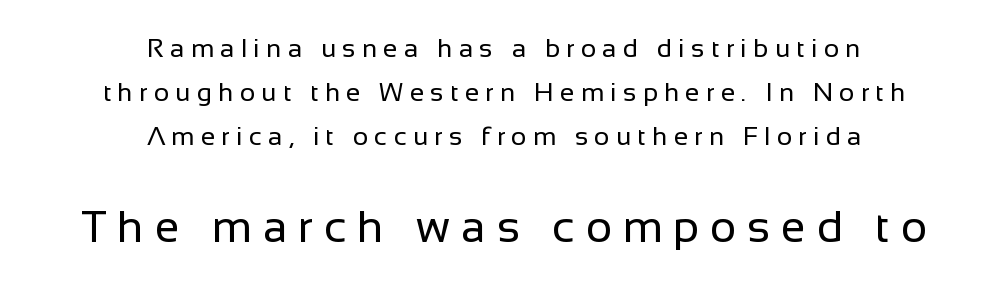
Stroke mass is kept to a normal reading level or below. No word sits above an underline. Which of the two is more prominent by size? The second, at the bottom. Is the letter spacing exaggerated? Yes — the characters are pushed far apart. The passage is arranged like a title page — every line centered. Proportional: the letters do not fall into vertical columns.
